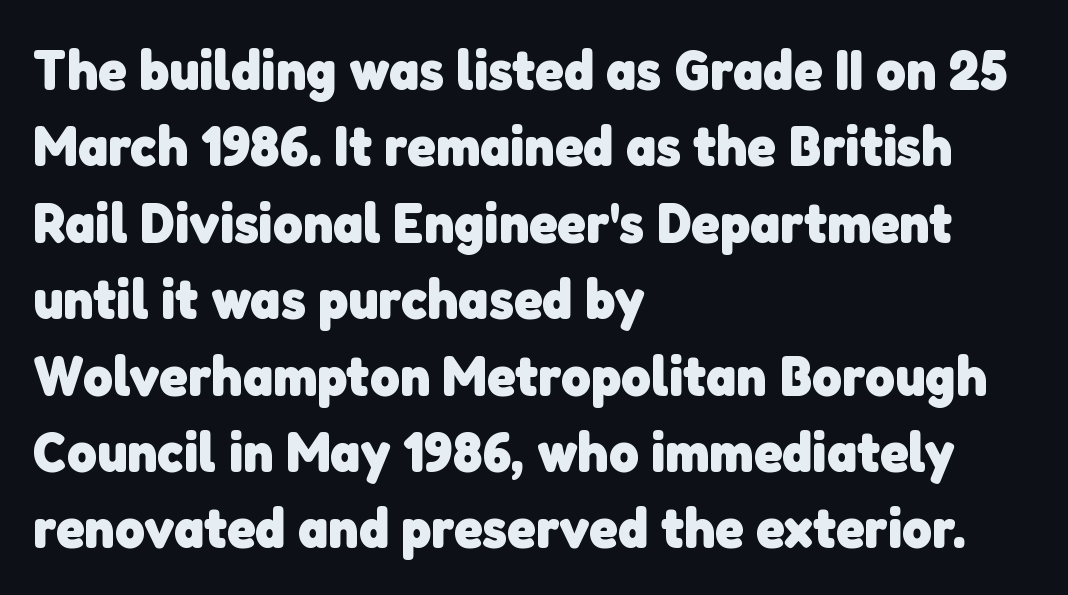
{"serif": "no", "bold": "yes", "weight": "heavy", "width": "normal", "stroke_contrast": "low", "x_height": "medium", "monospaced": "no", "underline": "no", "align": "left", "line_spacing": "normal", "line_spacing_ratio": 1.34, "letter_spacing": "normal", "letter_spacing_em": 0.0, "glyph_px": 57}
